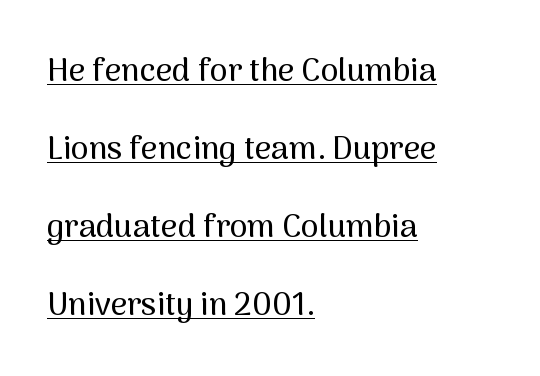
Here the designer chose a conventional face with non-uniform glyph widths. The vertical gap from one line to the next is large. Does the lettering tilt? It doesn't — this is upright. The rendering shows plain stroke endings on the letterforms — a sans-serif design.
